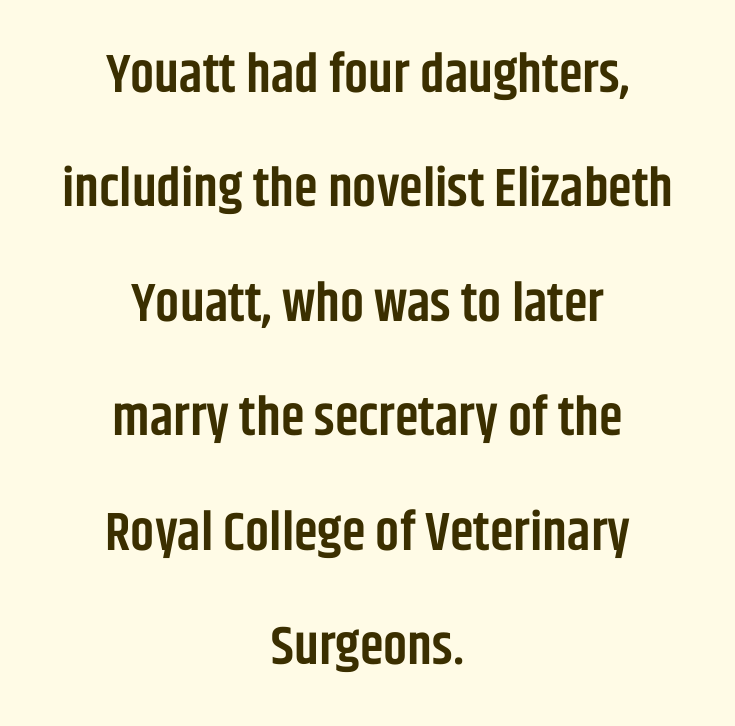
Q: Is the text bold? A: Semi-bold.
Q: Is the text italic (slanted)? A: No, it is upright.
Q: Is the typeface a serif or a sans-serif typeface? A: Sans-serif.
Q: Is the text underlined? A: No.
Q: How is the paragraph aligned? A: Centered.
Q: Is the spacing between letters normal or unusually wide? A: Normal.
Q: Is the spacing between lines tight, normal or loose? A: Loose.
Q: Width (condensed, normal, or wide)? A: Condensed.
Q: Stroke contrast? A: Low.
Q: x-height? A: Large.
Q: Monospaced? A: No.
